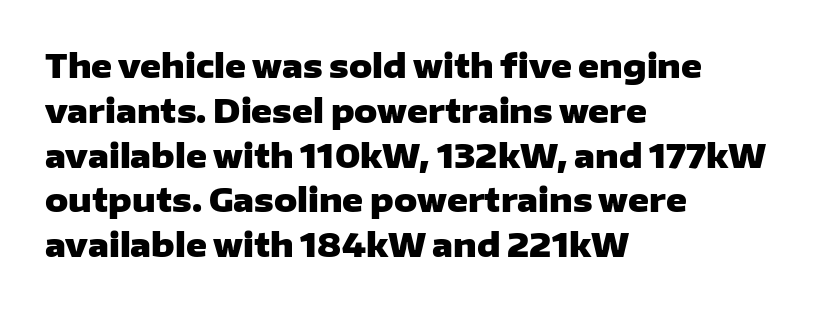
Between one letter and the next there's only the usual sliver of space. The gap between lines stays unmarked. Typesetter's note: full bold, strokes at maximum text heaviness. In terms of letterform style, serifs are entirely absent.
